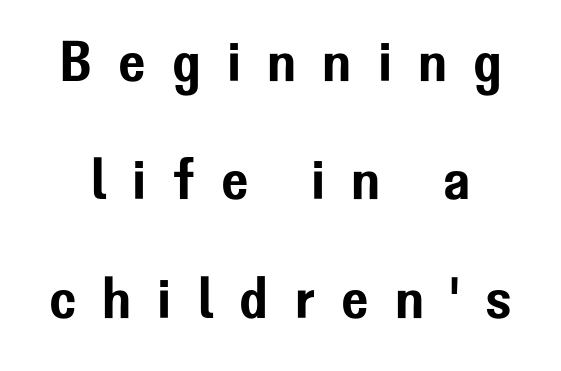
{"serif": "no", "italic": "no", "width": "normal", "stroke_contrast": "low", "x_height": "medium", "monospaced": "no", "underline": "no", "line_spacing": "loose", "line_spacing_ratio": 2.04, "letter_spacing": "wide", "letter_spacing_em": 0.45, "glyph_px": 58}
